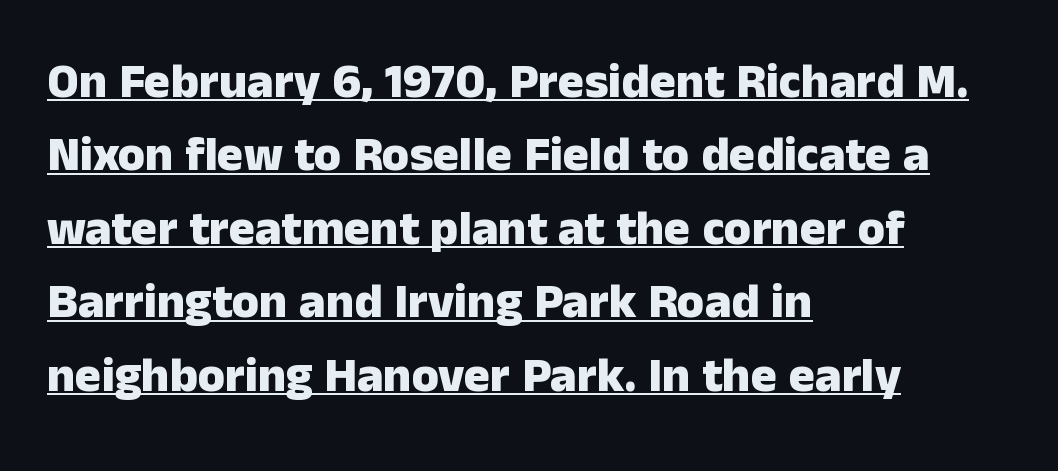
Underline: present. Normally led — the rows are evenly, conventionally spaced. It's the straight-up-and-down kind of type. All the whitespace from short lines collects on the right. Each word holds together tightly as a unit, with standard inter-letter gaps. Type style note: lacks serifs.
